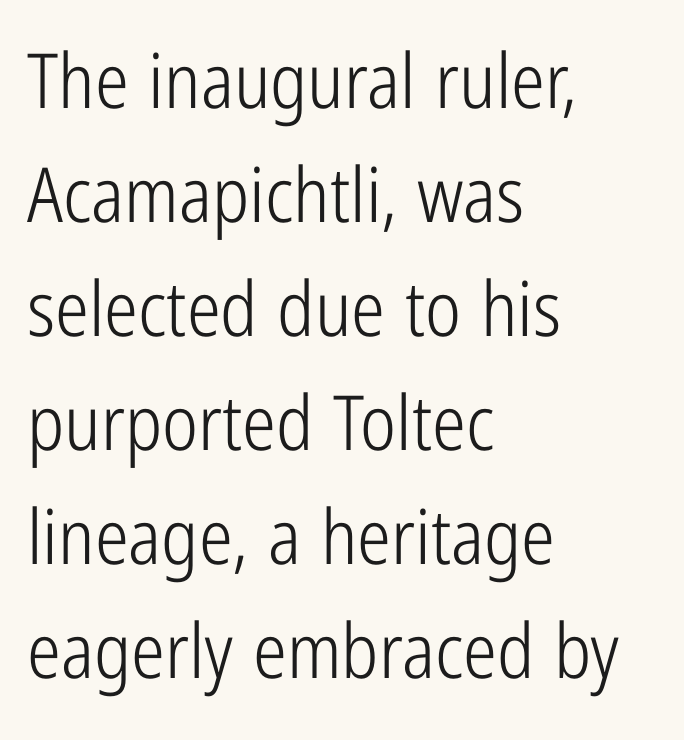
Q: Is the text bold? A: No.
Q: Is the text italic (slanted)? A: No, it is upright.
Q: Is the typeface a serif or a sans-serif typeface? A: Sans-serif.
Q: Is the text underlined? A: No.
Q: How is the paragraph aligned? A: Left-aligned.
Q: Is the spacing between letters normal or unusually wide? A: Normal.
Q: Is the spacing between lines tight, normal or loose? A: Normal.
Q: Width (condensed, normal, or wide)? A: Condensed.
Q: Stroke contrast? A: Low.
Q: x-height? A: Medium.
Q: Monospaced? A: No.
